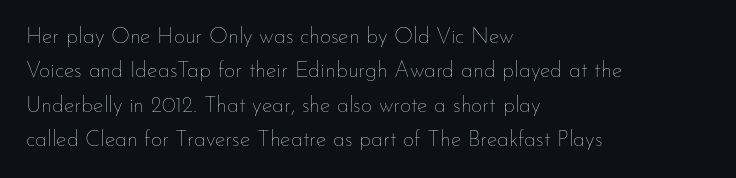
Q: Is the text bold? A: No.
Q: Is the text italic (slanted)? A: No, it is upright.
Q: Is the text underlined? A: No.
Q: How is the paragraph aligned? A: Left-aligned.
Q: Is the spacing between letters normal or unusually wide? A: Normal.
Q: Is the spacing between lines tight, normal or loose? A: Normal.
